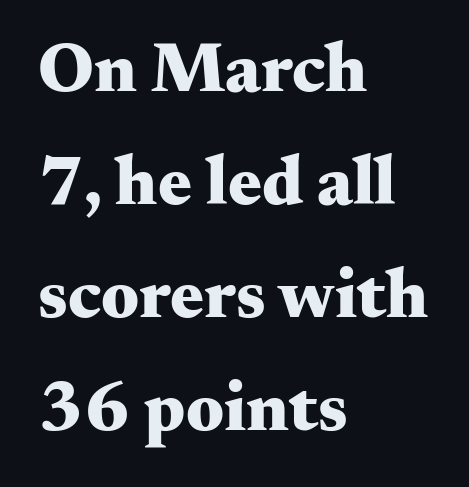
The image shows 71 px heavy, wide serif type, upright; set left-aligned, normal line spacing (1.59x), normal letter spacing, not underlined; medium stroke contrast and a small x-height.
